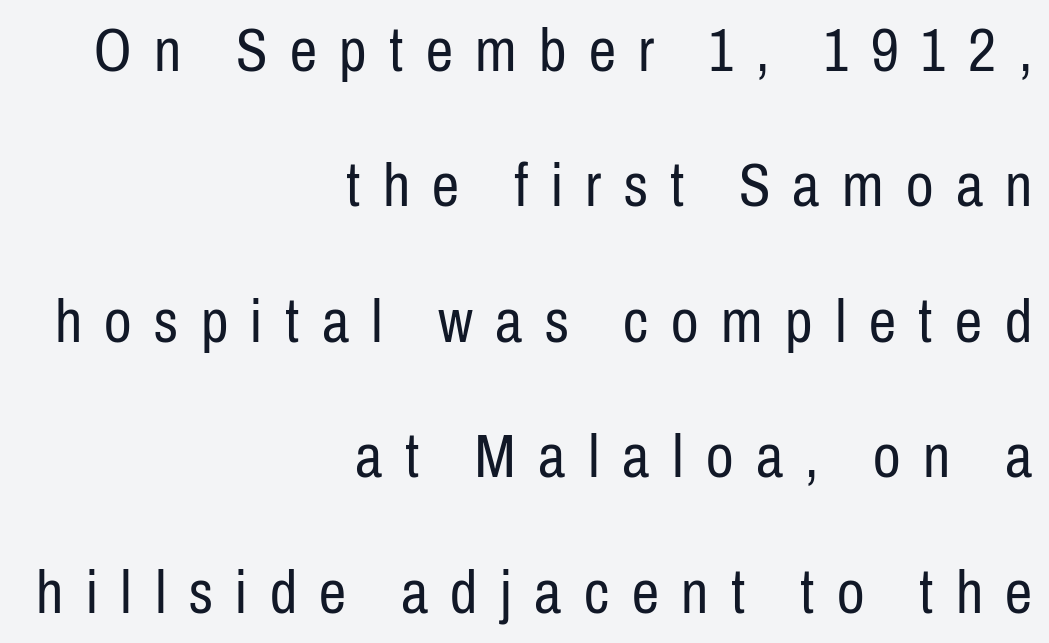
The image shows 61 px regular-weight, condensed sans-serif type, upright; set right-aligned, loose line spacing (2.22x), unusually wide letter spacing (+0.37 em), not underlined; low stroke contrast and a medium x-height.
